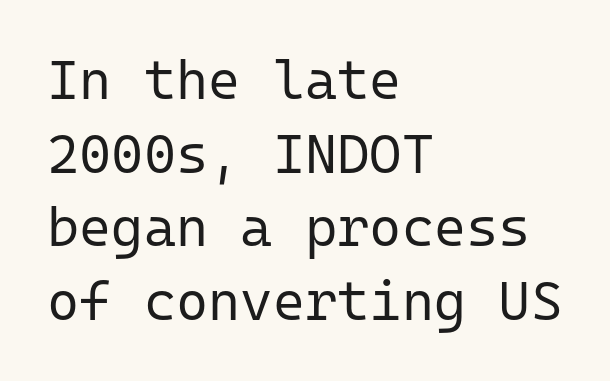
Q: Is the text bold? A: No.
Q: Is the text italic (slanted)? A: No, it is upright.
Q: Is the typeface a serif or a sans-serif typeface? A: Sans-serif.
Q: Is the text underlined? A: No.
Q: How is the paragraph aligned? A: Left-aligned.
Q: Is the spacing between letters normal or unusually wide? A: Normal.
Q: Is the spacing between lines tight, normal or loose? A: Normal.
Q: Width (condensed, normal, or wide)? A: Normal.
Q: Stroke contrast? A: Low.
Q: x-height? A: Medium.
Q: Monospaced? A: Yes.
